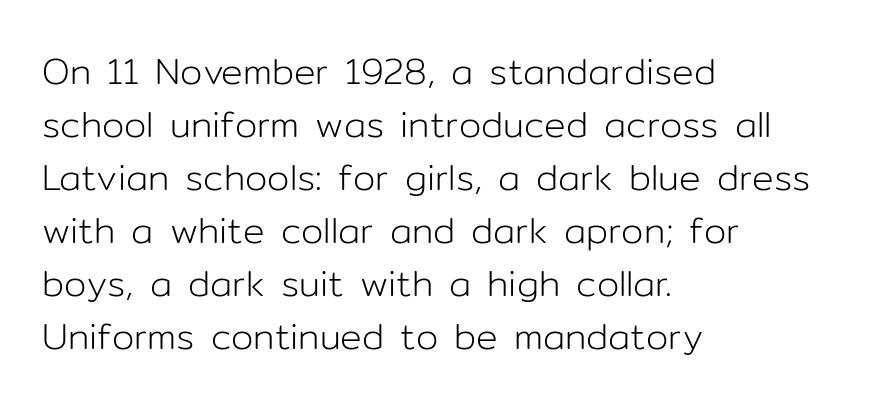
Q: Is the text bold? A: No.
Q: Is the text italic (slanted)? A: No, it is upright.
Q: Is the typeface a serif or a sans-serif typeface? A: Sans-serif.
Q: Is the text underlined? A: No.
Q: How is the paragraph aligned? A: Left-aligned.
Q: Is the spacing between letters normal or unusually wide? A: Normal.
Q: Is the spacing between lines tight, normal or loose? A: Normal.
Q: Width (condensed, normal, or wide)? A: Normal.
Q: Stroke contrast? A: Low.
Q: x-height? A: Medium.
Q: Monospaced? A: No.
